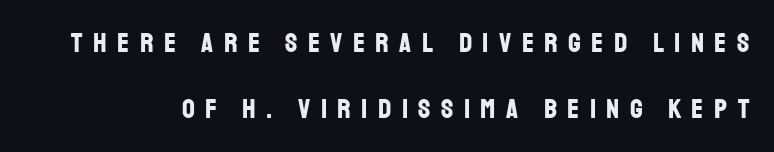
The image shows 28 px bold, condensed sans-serif type, upright; set loose line spacing (2.34x), unusually wide letter spacing (+0.38 em), not underlined; low stroke contrast and a large x-height.
